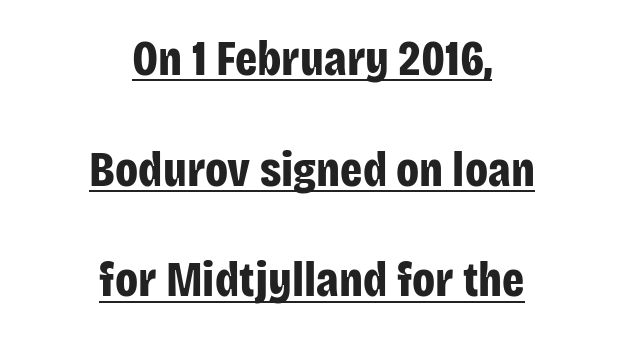
Typesetter's note: full bold, strokes at maximum text heaviness. Default kerning and tracking; the words read as compact shapes. Underline: present. The letters advance in unequal steps, a hallmark of proportional type. Unlike italic type, these characters show no tilt at all.
